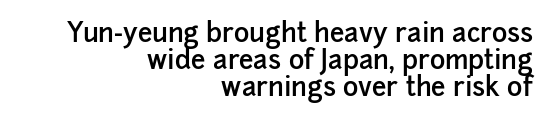
Q: Is the text bold? A: Semi-bold.
Q: Is the text italic (slanted)? A: No, it is upright.
Q: Is the text underlined? A: No.
Q: How is the paragraph aligned? A: Right-aligned.
Q: Is the spacing between letters normal or unusually wide? A: Normal.
Q: Is the spacing between lines tight, normal or loose? A: Tight.
